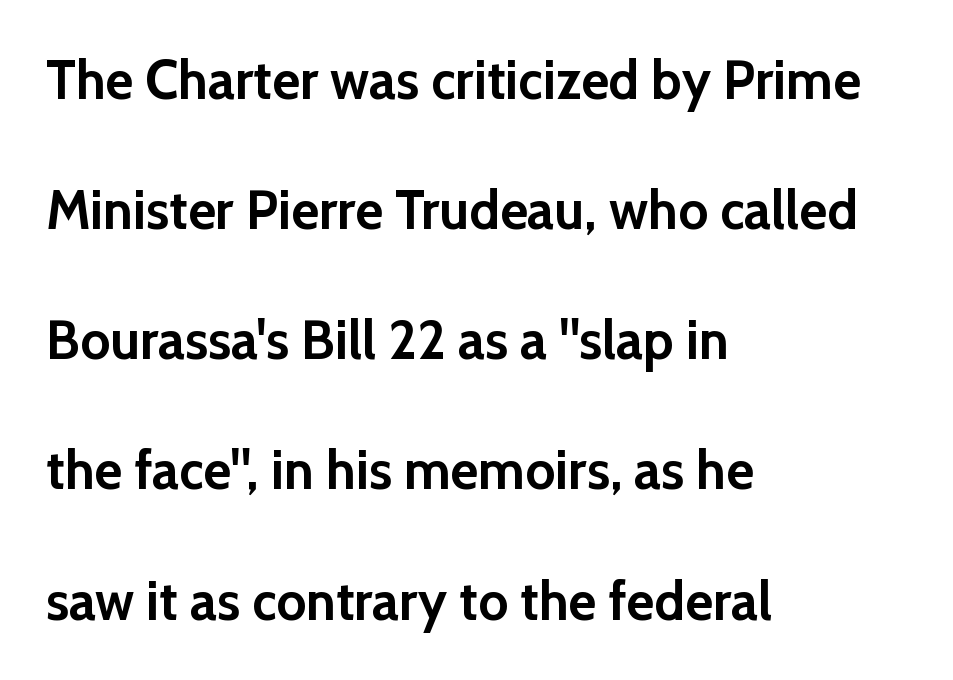
{"serif": "no", "italic": "no", "bold": "yes", "weight": "semibold", "width": "normal", "x_height": "medium", "monospaced": "no", "underline": "no", "align": "left", "line_spacing": "loose", "line_spacing_ratio": 2.41, "letter_spacing": "normal", "letter_spacing_em": 0.0, "glyph_px": 54}
